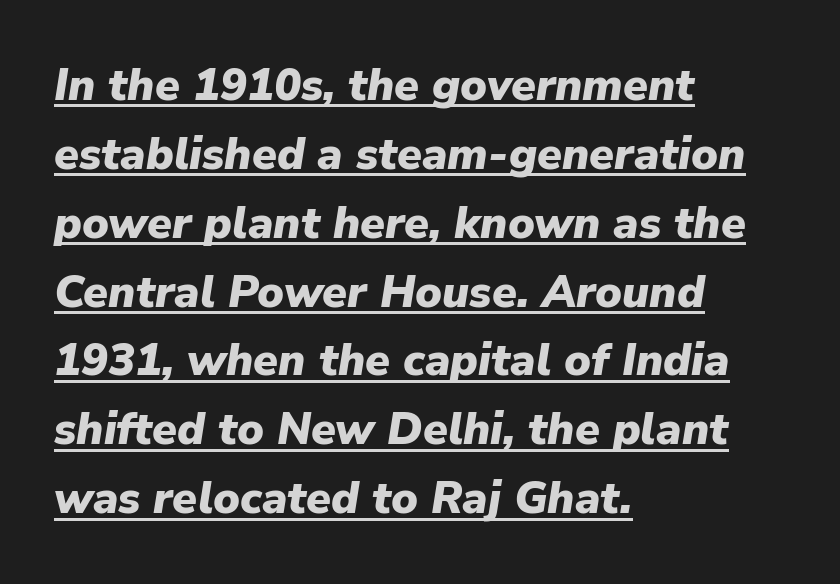
The image shows 45 px heavy type, italic (leaning right); set left-aligned, normal line spacing (1.53x), normal letter spacing, underlined; low stroke contrast and a medium x-height.
